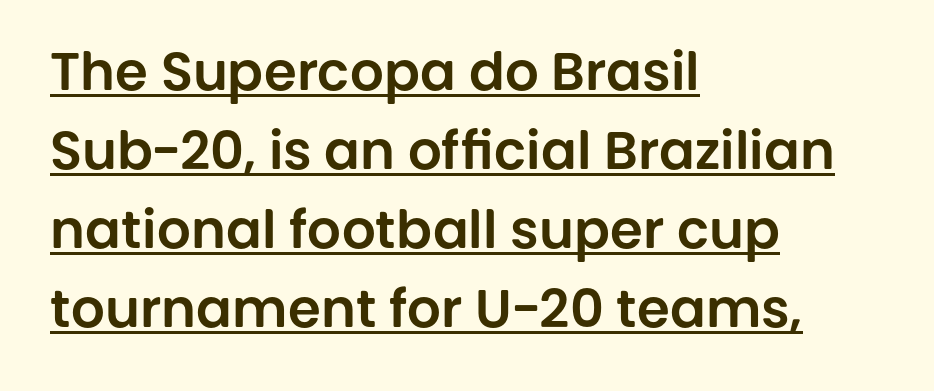
The horizontal fit of the characters is conventional and even. Proportional: the letters do not fall into vertical columns. Does the type have serifs? No, each stem ends abruptly. The typesetter has applied underlining to the passage shown. The space between consecutive lines is moderate. This rendering uses left alignment, leaving the right contour irregular.
